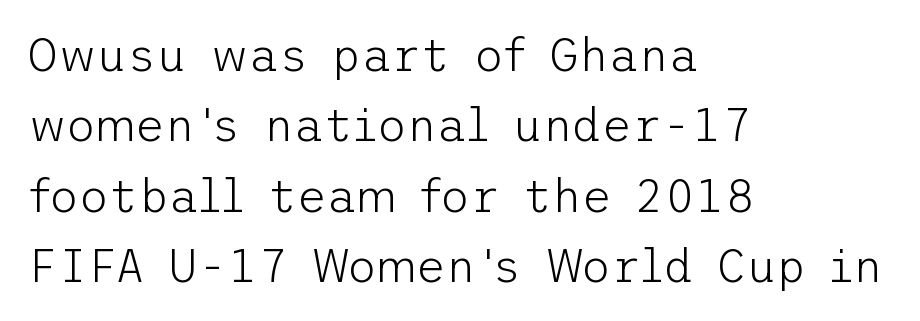
Q: Is the text bold? A: No.
Q: Is the text italic (slanted)? A: No, it is upright.
Q: Is the typeface a serif or a sans-serif typeface? A: Sans-serif.
Q: Is the text underlined? A: No.
Q: How is the paragraph aligned? A: Left-aligned.
Q: Is the spacing between letters normal or unusually wide? A: Normal.
Q: Is the spacing between lines tight, normal or loose? A: Normal.
Q: Width (condensed, normal, or wide)? A: Normal.
Q: Stroke contrast? A: Low.
Q: x-height? A: Medium.
